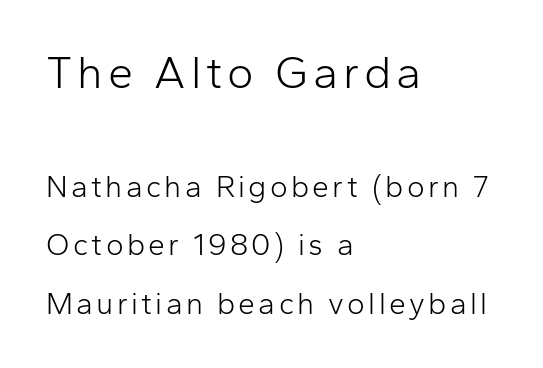
Q: Is the text bold? A: No.
Q: Is the text italic (slanted)? A: No, it is upright.
Q: Is the typeface a serif or a sans-serif typeface? A: Sans-serif.
Q: Is the text underlined? A: No.
Q: How is the paragraph aligned? A: Left-aligned.
Q: Is the spacing between lines tight, normal or loose? A: Loose.
Q: Which block of text is set in a larger size, the first (top) or the second (bottom)? A: The first (top) one.
Q: Width (condensed, normal, or wide)? A: Normal.
Q: Stroke contrast? A: Low.
Q: x-height? A: Medium.
Q: Monospaced? A: No.
